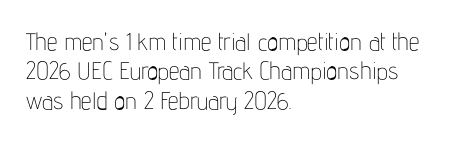
Q: Is the text bold? A: No.
Q: Is the text italic (slanted)? A: No, it is upright.
Q: Is the text underlined? A: No.
Q: How is the paragraph aligned? A: Left-aligned.
Q: Is the spacing between letters normal or unusually wide? A: Normal.
